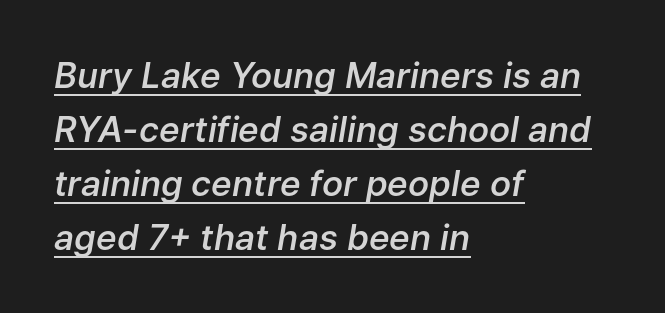
These words are printed semibold, heavier than regular yet not bold. A typographer would call this underscored text. The lines are quadded left. Standard letterfit; no display-style spreading of the glyphs. This sample has the flowing, uneven cadence of proportional lettering. Line spacing here is normal.
